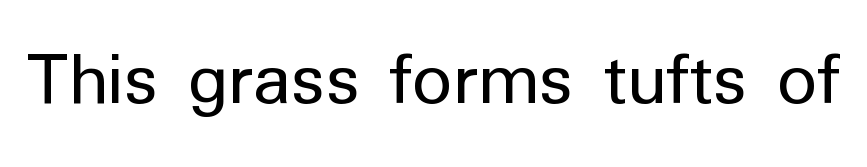
{"serif": "no", "italic": "no", "bold": "no", "weight": "regular", "width": "normal", "stroke_contrast": "low", "x_height": "medium", "monospaced": "no", "underline": "no", "letter_spacing": "normal", "letter_spacing_em": 0.0, "glyph_px": 79}
